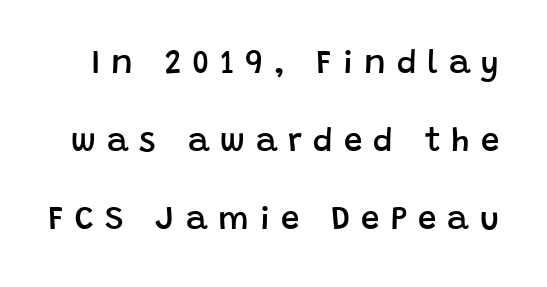
Loose tracking; the words dissolve into strings of separated letters. Check where the strokes stop: nothing finishes them off — pure sans. The block of text is sparse from top to bottom, with ample space between rows. Slightly chunky letters — semibold, I'd say, not full bold. Plain, unruled lines of type. Do the characters align in a grid? No, the font is proportional.
